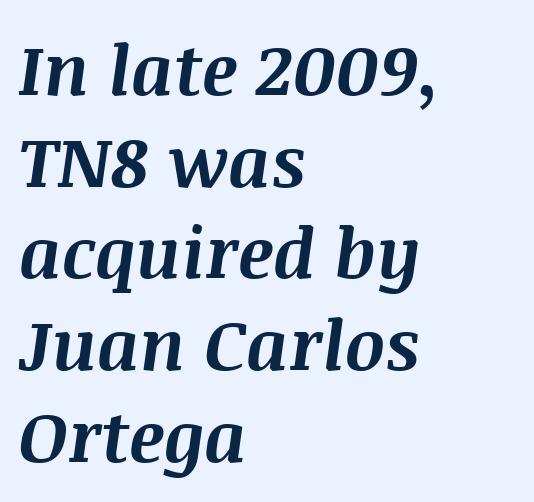
Q: Is the text bold? A: Yes.
Q: Is the text italic (slanted)? A: Yes, it leans right by about 8 degrees.
Q: Is the text underlined? A: No.
Q: How is the paragraph aligned? A: Left-aligned.
Q: Is the spacing between letters normal or unusually wide? A: Normal.
Q: Is the spacing between lines tight, normal or loose? A: Normal.
Q: Width (condensed, normal, or wide)? A: Normal.
Q: Stroke contrast? A: Medium.
Q: x-height? A: Large.
Q: Monospaced? A: No.
